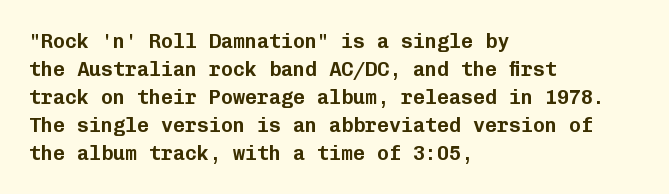
Ordinary non-slanted type is in use. Type without underlining. A typesetter would call this zero additional tracking. Horizontally, the lines are justified to the leading edge only. Honestly, the row spacing looks completely unremarkable.
